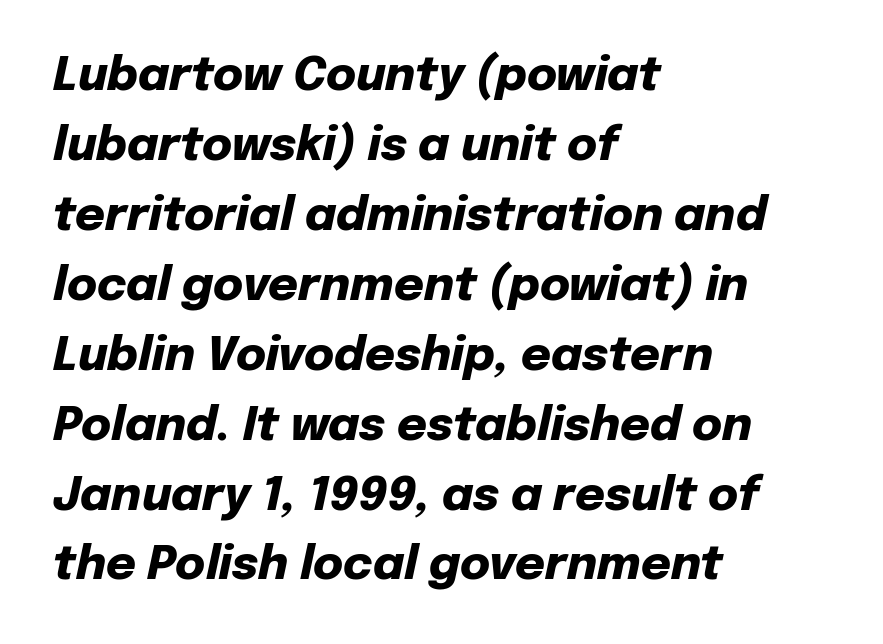
{"italic": "yes", "lean": "right", "slant_degrees": 12, "bold": "yes", "weight": "heavy", "width": "normal", "stroke_contrast": "low", "x_height": "medium", "monospaced": "no", "underline": "no", "align": "left", "line_spacing": "normal", "line_spacing_ratio": 1.52, "letter_spacing": "normal", "letter_spacing_em": 0.0, "glyph_px": 46}
